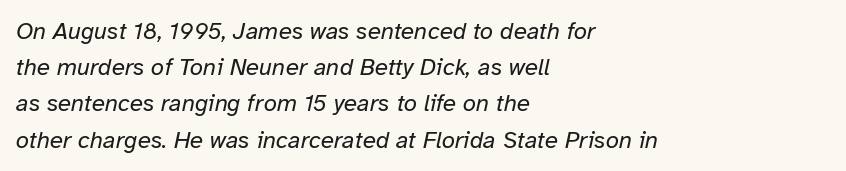
{"italic": "yes", "lean": "right", "slant_degrees": 12, "bold": "no", "underline": "no", "align": "left", "line_spacing": "normal", "line_spacing_ratio": 1.51, "letter_spacing": "normal", "letter_spacing_em": 0.0, "glyph_px": 24}
